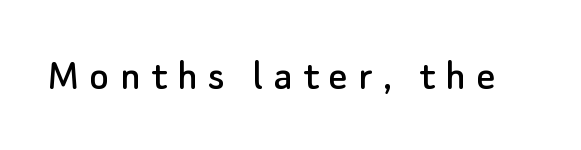
{"serif": "no", "italic": "no", "width": "normal", "stroke_contrast": "low", "x_height": "small", "monospaced": "no", "underline": "no", "letter_spacing": "wide", "letter_spacing_em": 0.23, "glyph_px": 46}
